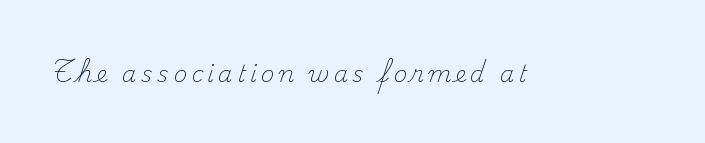
{"bold": "no", "underline": "no", "glyph_px": 23}
